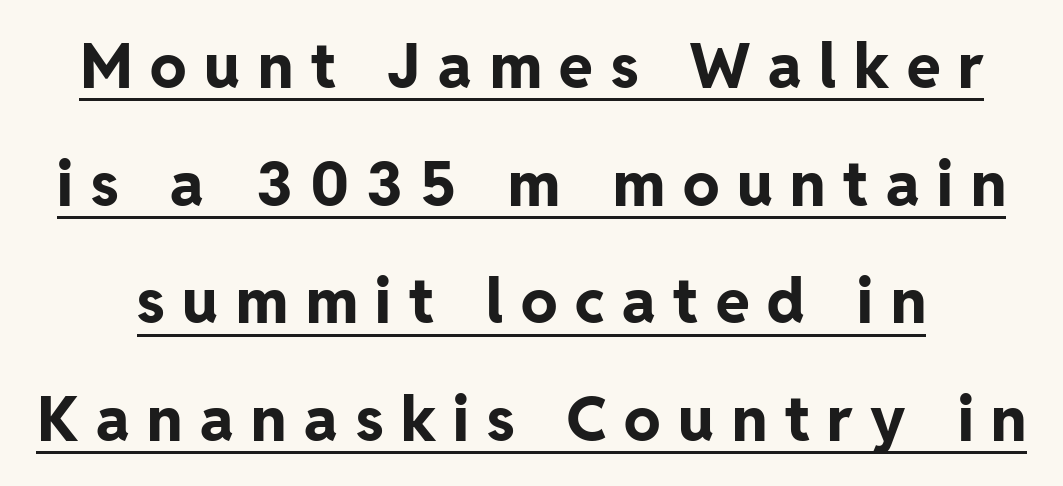
The image shows 61 px bold sans-serif type, upright; set loose line spacing (1.93x), unusually wide letter spacing (+0.29 em), underlined; low stroke contrast and a medium x-height.
